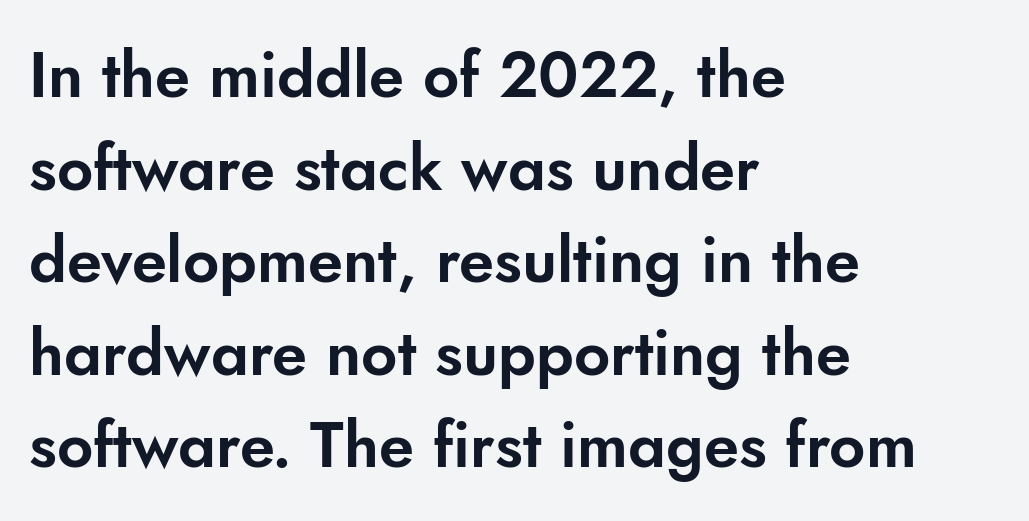
The line texture is even and compact thanks to regular tracking. The space between consecutive lines is moderate. Grotesque or geometric, the face here clearly has no serifs. The text block is weighted toward the left margin, trailing off unevenly rightward. Descenders hang freely into open space.
